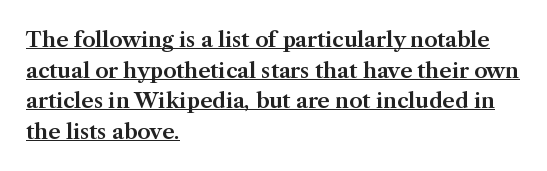
Q: Is the text italic (slanted)? A: No, it is upright.
Q: Is the text underlined? A: Yes.
Q: How is the paragraph aligned? A: Left-aligned.
Q: Is the spacing between letters normal or unusually wide? A: Normal.
Q: Is the spacing between lines tight, normal or loose? A: Normal.
